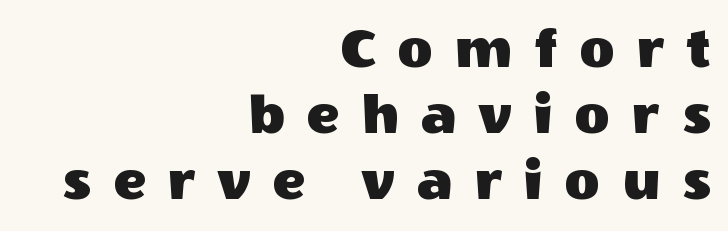
The image shows 60 px sans-serif type, upright; set right-aligned, tight line spacing (1.1x), unusually wide letter spacing (+0.37 em), not underlined; a large x-height.
